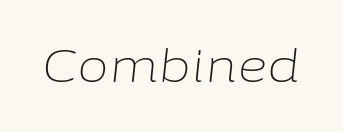
{"italic": "yes", "lean": "right", "slant_degrees": 6, "bold": "no", "weight": "light", "width": "normal", "stroke_contrast": "low", "x_height": "medium", "monospaced": "no", "underline": "no", "letter_spacing": "normal", "letter_spacing_em": 0.0, "glyph_px": 46}
